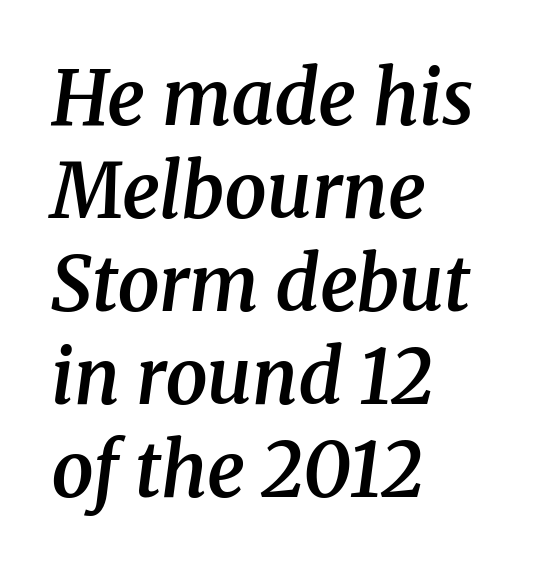
Each letter's strokes conclude with small projecting serifs. Emphasis-style slanted type is in use. This rendering features lettering with no underline. Stroke thickness is moderately raised; the sample reads as semibold. Where is the straight margin? On the left.
